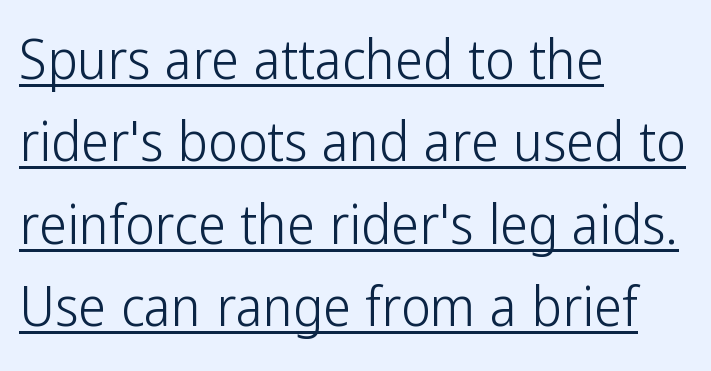
Q: Is the text bold? A: No.
Q: Is the text italic (slanted)? A: No, it is upright.
Q: Is the typeface a serif or a sans-serif typeface? A: Sans-serif.
Q: Is the text underlined? A: Yes.
Q: How is the paragraph aligned? A: Left-aligned.
Q: Is the spacing between letters normal or unusually wide? A: Normal.
Q: Is the spacing between lines tight, normal or loose? A: Normal.
Q: Width (condensed, normal, or wide)? A: Condensed.
Q: Stroke contrast? A: Low.
Q: x-height? A: Medium.
Q: Monospaced? A: No.
